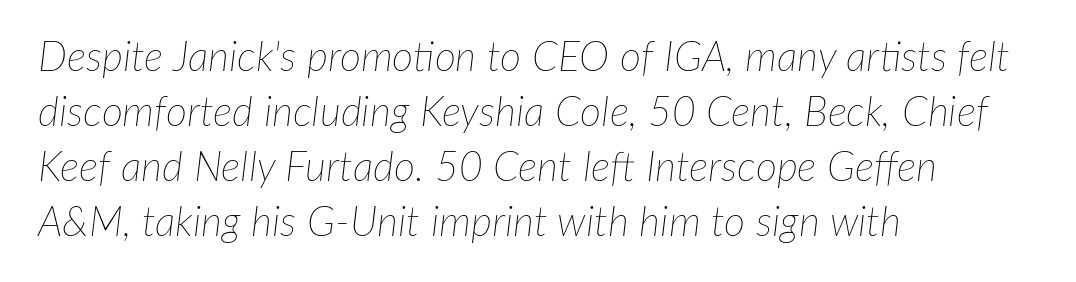
Compared with typical body copy, the letter spacing here is the same. The face used here is proportionally spaced, like ordinary book or web type. The passage shown stacks its lines at a standard gap. It's the slanting kind of type. Horizontally, the lines are justified to the leading edge only. The space beneath each line is pristine and unruled.
